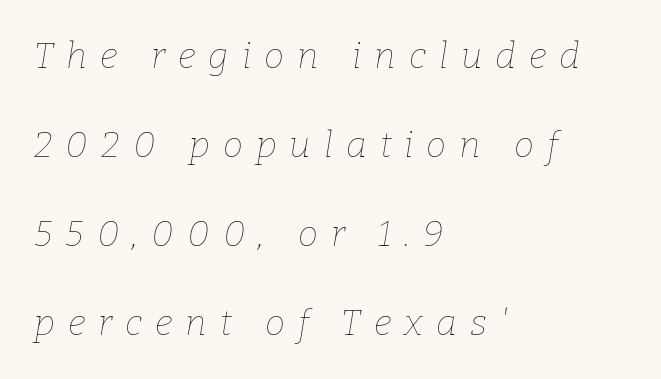
{"italic": "yes", "lean": "right", "slant_degrees": 9, "bold": "no", "weight": "thin", "width": "normal", "stroke_contrast": "low", "x_height": "medium", "monospaced": "no", "underline": "no", "align": "left", "line_spacing": "loose", "line_spacing_ratio": 2.47, "letter_spacing": "wide", "letter_spacing_em": 0.36, "glyph_px": 36}
